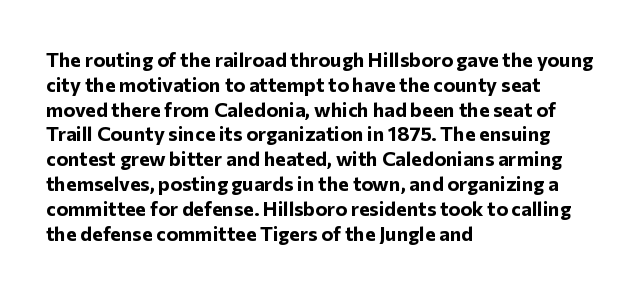
Q: Is the text bold? A: Yes.
Q: Is the text italic (slanted)? A: No, it is upright.
Q: Is the text underlined? A: No.
Q: How is the paragraph aligned? A: Left-aligned.
Q: Is the spacing between letters normal or unusually wide? A: Normal.
